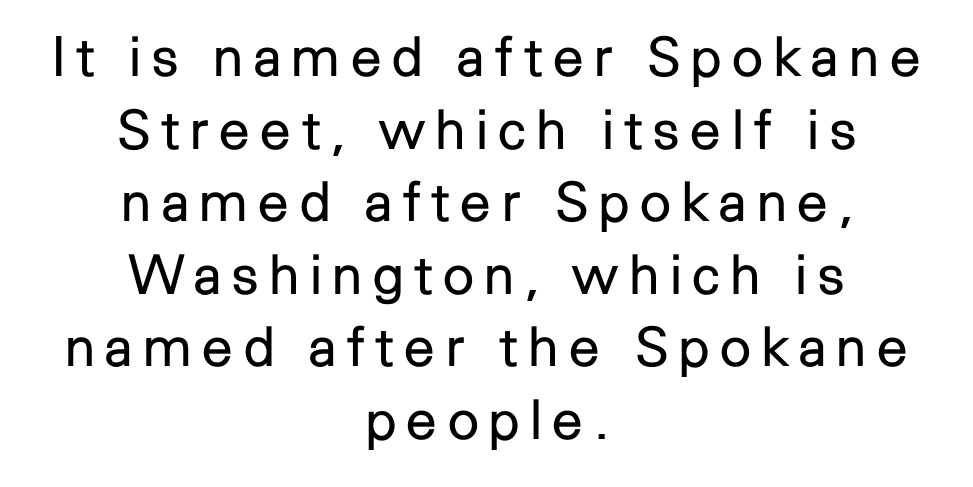
The image shows 55 px regular-weight sans-serif type, upright; set centered, normal line spacing (1.32x), not underlined; low stroke contrast and a medium x-height.
